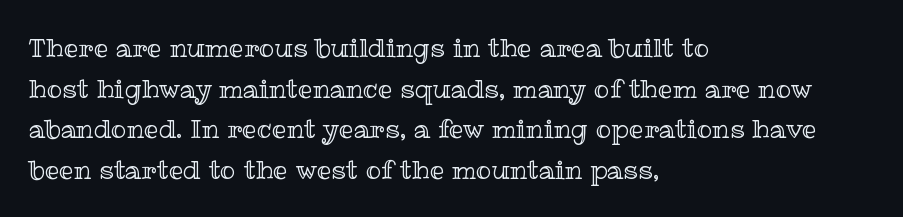
This rendering features lettering with no underline. How are the letters spaced? Ordinarily, with no added tracking. The setting favours the left margin, as ordinary paragraphs usually do. Does the lettering tilt? It doesn't — this is upright. Summary of vertical rhythm: regular, with standard interline spacing.
